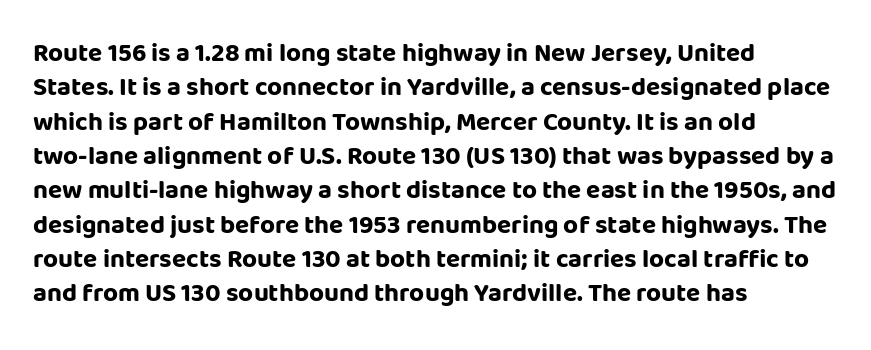
The image shows 26 px bold type, upright; set left-aligned, normal line spacing (1.32x), normal letter spacing, not underlined.
